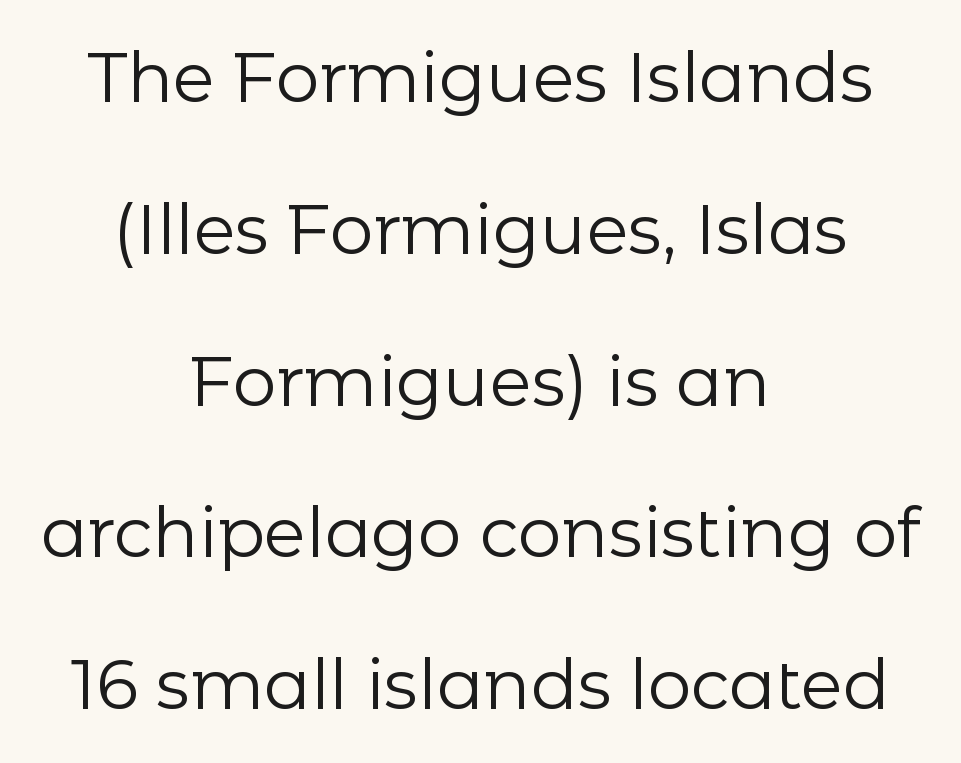
Q: Is the text bold? A: No.
Q: Is the text italic (slanted)? A: No, it is upright.
Q: Is the typeface a serif or a sans-serif typeface? A: Sans-serif.
Q: Is the text underlined? A: No.
Q: How is the paragraph aligned? A: Centered.
Q: Is the spacing between letters normal or unusually wide? A: Normal.
Q: Is the spacing between lines tight, normal or loose? A: Loose.
Q: Width (condensed, normal, or wide)? A: Normal.
Q: Stroke contrast? A: Low.
Q: x-height? A: Medium.
Q: Monospaced? A: No.
